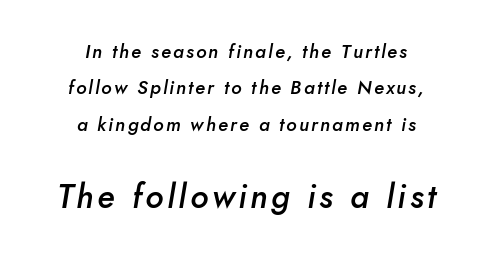
The more generous point size was reserved for the lower chunk. The font's italic variant was chosen for this text. The gap between lines stays unmarked. These lines are centered, leaving both edges ragged. These lines stand farther apart than default settings would place them. These lines carry some extra weight — a demibold, not a full bold.
